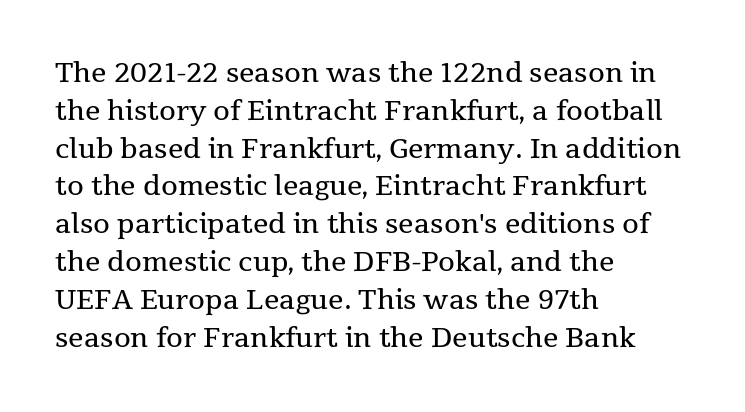
{"italic": "no", "bold": "no", "underline": "no", "align": "left", "line_spacing": "normal", "line_spacing_ratio": 1.4, "letter_spacing": "normal", "letter_spacing_em": 0.0, "glyph_px": 27}
